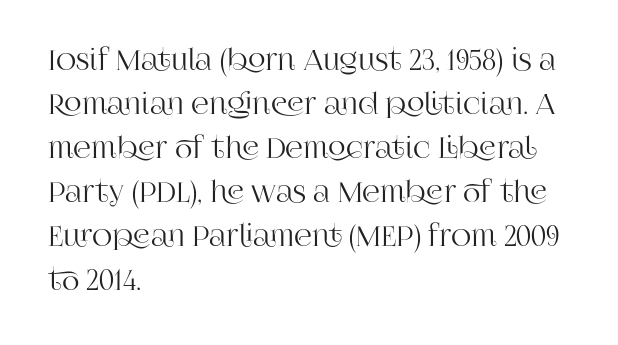
{"serif": "yes", "italic": "no", "width": "normal", "stroke_contrast": "high", "x_height": "large", "monospaced": "no", "underline": "no", "align": "left", "line_spacing": "normal", "line_spacing_ratio": 1.57, "letter_spacing": "normal", "letter_spacing_em": 0.0, "glyph_px": 28}
